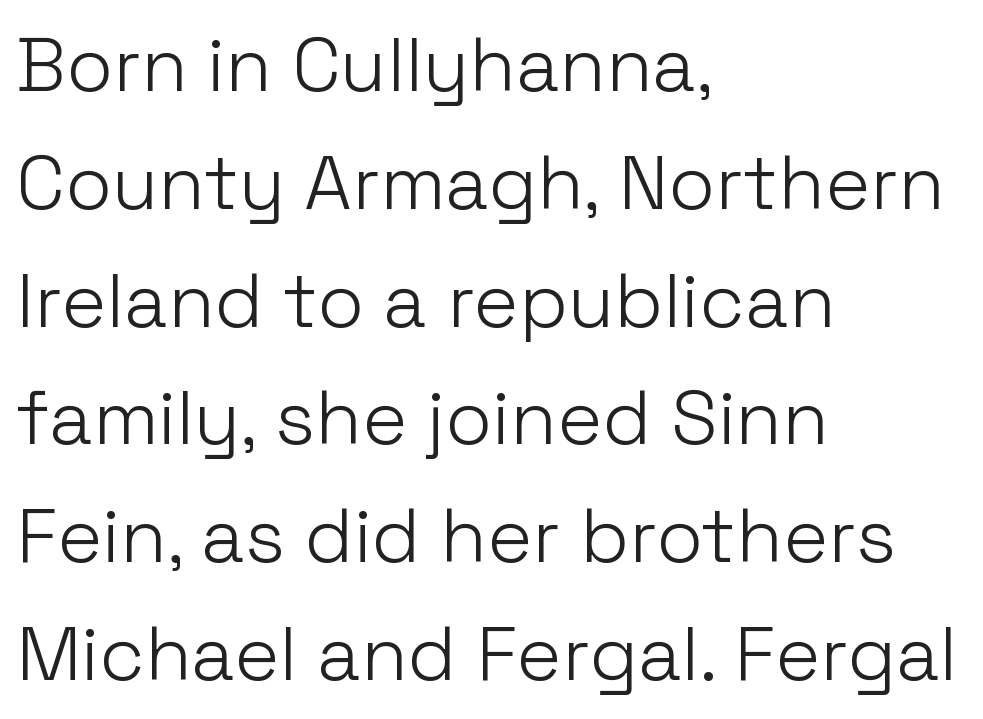
The image shows 76 px light sans-serif type, upright; set left-aligned, normal line spacing (1.55x), normal letter spacing, not underlined; low stroke contrast and a medium x-height.
